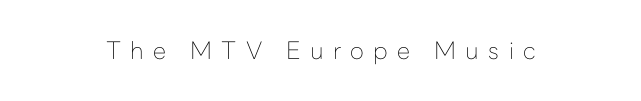
The image shows 24 px text type, upright; set centered, unusually wide letter spacing (+0.39 em), not underlined.
